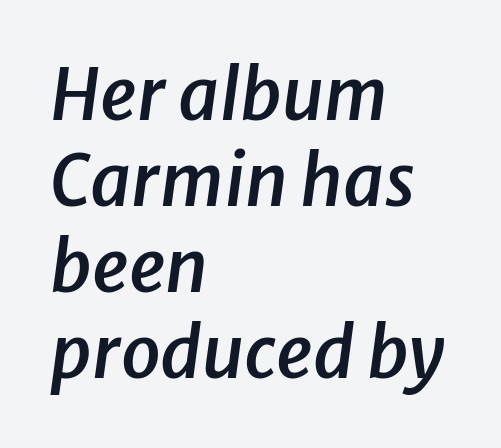
The image shows 71 px semibold type, italic (leaning right); set left-aligned, line spacing 1.21x, normal letter spacing, not underlined; low stroke contrast and a medium x-height.
